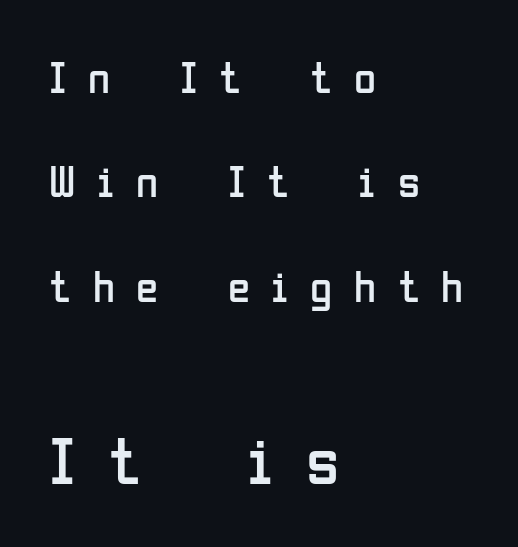
{"serif": "no", "italic": "no", "bold": "no", "weight": "regular", "width": "condensed", "stroke_contrast": "low", "x_height": "medium", "monospaced": "no", "underline": "no", "align": "left", "line_spacing": "loose", "line_spacing_ratio": 2.32, "letter_spacing": "wide", "letter_spacing_em": 0.48, "larger_block": "second", "size_ratio": 1.51, "glyph_px": 68}
